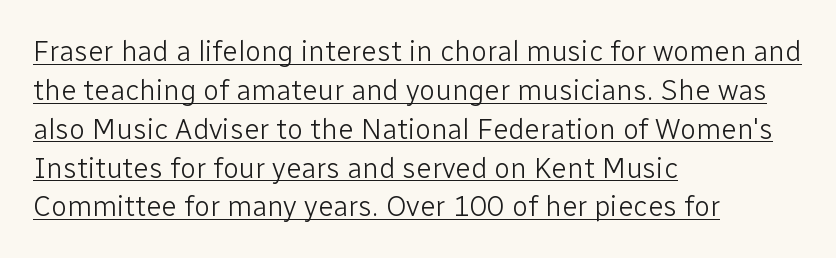
The image shows 29 px light sans-serif type, upright; set left-aligned, normal line spacing (1.34x), normal letter spacing, underlined; low stroke contrast and a medium x-height.
